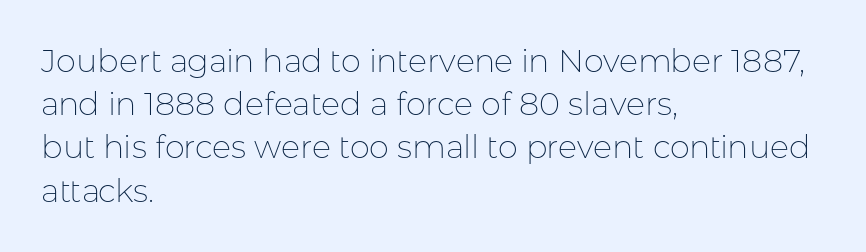
The image shows 32 px thin sans-serif type, upright; set left-aligned, normal line spacing (1.35x), normal letter spacing, not underlined; low stroke contrast and a medium x-height.
